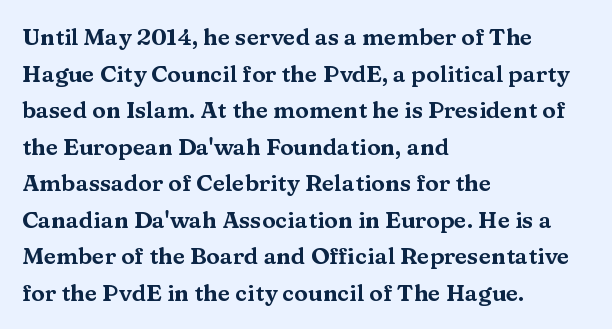
{"italic": "no", "underline": "no", "align": "left", "line_spacing": "normal", "line_spacing_ratio": 1.59, "letter_spacing": "normal", "letter_spacing_em": 0.0, "glyph_px": 23}
